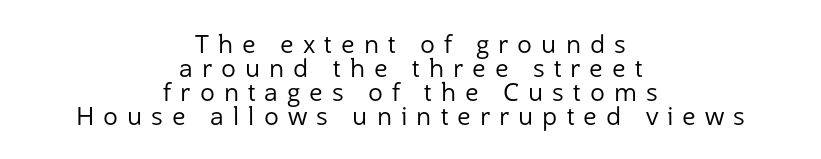
Q: Is the text bold? A: No.
Q: Is the text italic (slanted)? A: No, it is upright.
Q: Is the text underlined? A: No.
Q: How is the paragraph aligned? A: Centered.
Q: Is the spacing between letters normal or unusually wide? A: Unusually wide.
Q: Is the spacing between lines tight, normal or loose? A: Tight.
